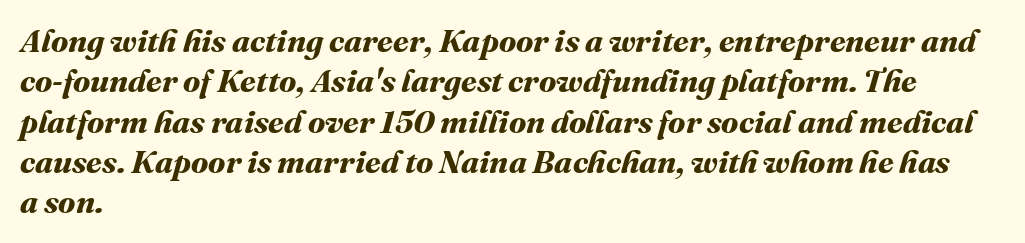
Thick stems and heavy bowls — unmistakably bold. Interline gaps are of average width in this sample. Letters rest on an invisible, unmarked baseline. Casual observation: everything's shoved over to the left.
